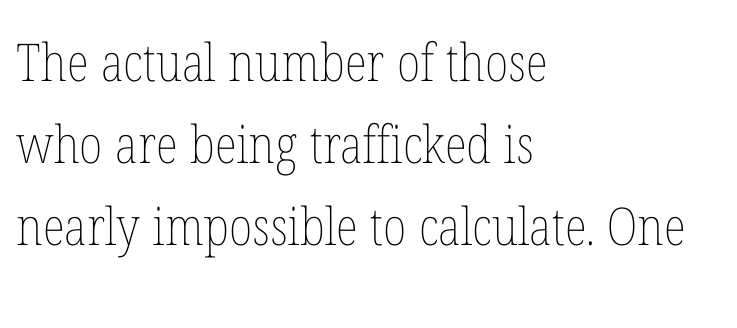
Style check: upright. Stems and bowls with no extra thickness — not bold. Leftover space on each line is placed entirely after the last word. Characters follow at the spacing the type designer built in. Spacing verdict: proportional, widths tailored to each character.
